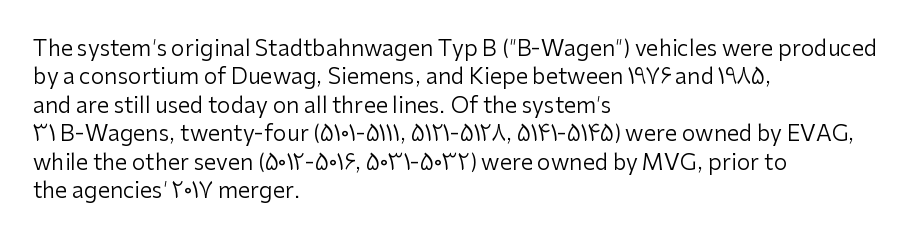
{"italic": "no", "bold": "no", "underline": "no", "align": "left", "line_spacing": "normal", "line_spacing_ratio": 1.29, "letter_spacing": "normal", "letter_spacing_em": 0.0, "glyph_px": 22}
